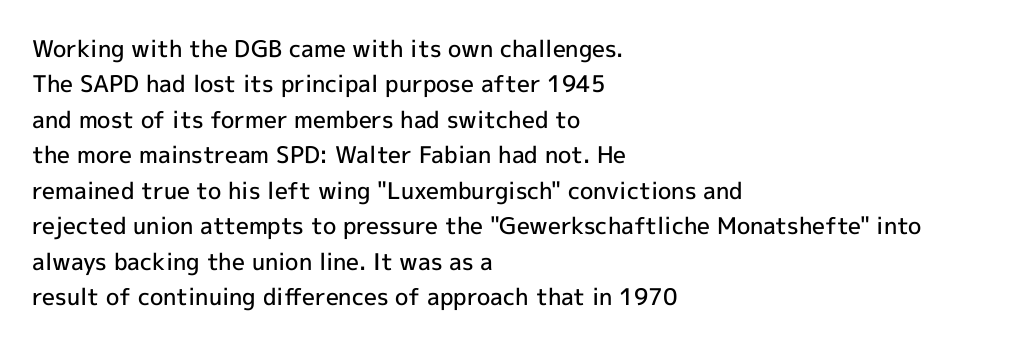
The image shows 23 px text type, upright; set left-aligned, normal line spacing (1.54x), normal letter spacing, not underlined.
